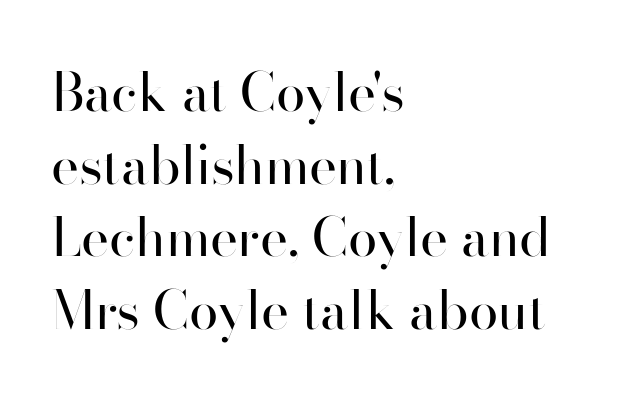
Q: Is the text bold? A: No.
Q: Is the text italic (slanted)? A: No, it is upright.
Q: Is the typeface a serif or a sans-serif typeface? A: Sans-serif.
Q: Is the text underlined? A: No.
Q: How is the paragraph aligned? A: Left-aligned.
Q: Is the spacing between letters normal or unusually wide? A: Normal.
Q: Is the spacing between lines tight, normal or loose? A: Normal.
Q: Width (condensed, normal, or wide)? A: Normal.
Q: Stroke contrast? A: High.
Q: x-height? A: Small.
Q: Monospaced? A: No.
